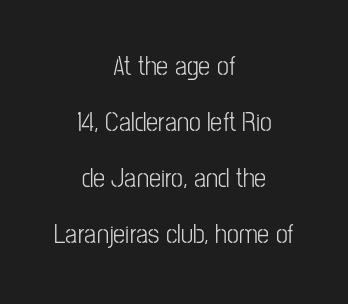
Each new line begins a long way beneath the previous one. The zone under the glyphs is completely vacant. Stem width sits at or under what a default text font uses. Glyph-to-glyph distance matches everyday printed text. A centered setting, common on invitations and titles, is used for this passage. Nope, not italic — everything's standing straight.
